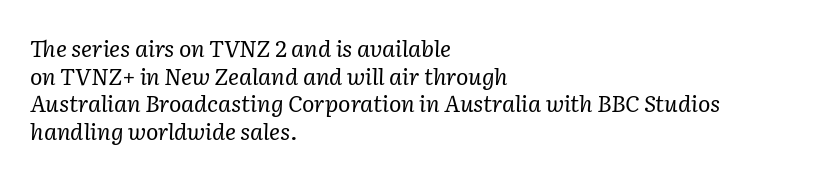
{"italic": "yes", "lean": "right", "slant_degrees": 2, "bold": "no", "underline": "no", "align": "left", "line_spacing_ratio": 1.2, "letter_spacing": "normal", "letter_spacing_em": 0.0, "glyph_px": 23}
